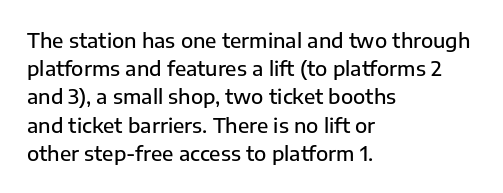
Q: Is the text bold? A: Semi-bold.
Q: Is the text italic (slanted)? A: No, it is upright.
Q: Is the text underlined? A: No.
Q: How is the paragraph aligned? A: Left-aligned.
Q: Is the spacing between letters normal or unusually wide? A: Normal.
Q: Is the spacing between lines tight, normal or loose? A: Normal.
